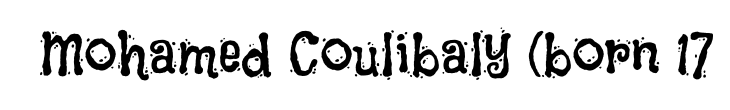
Q: Is the text bold? A: No.
Q: Is the text italic (slanted)? A: No, it is upright.
Q: Is the text underlined? A: No.
Q: Is the spacing between letters normal or unusually wide? A: Normal.
Q: Width (condensed, normal, or wide)? A: Condensed.
Q: Stroke contrast? A: Low.
Q: x-height? A: Large.
Q: Monospaced? A: No.
